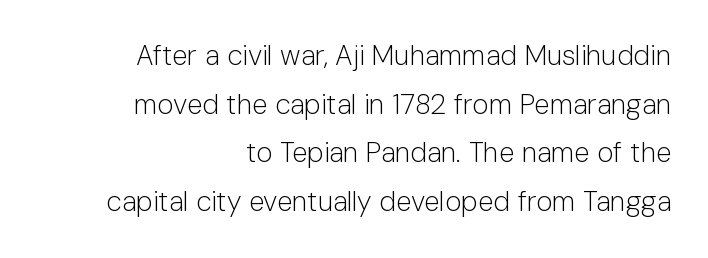
This is the regular roman posture of the typeface. Varying glyph widths throughout — classic text-font behaviour. Layout note: lines flush right. The typeface has the unassuming heft of standard copy or less. The letters sit at their default tracking, neither squeezed nor spread.
